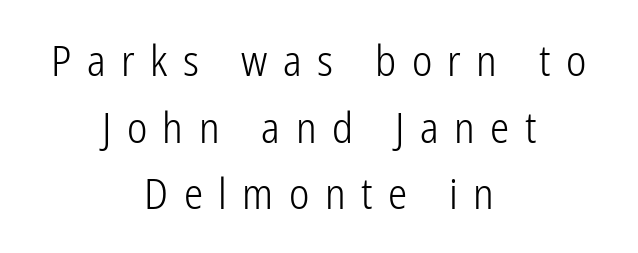
{"serif": "no", "italic": "no", "bold": "no", "weight": "light", "width": "condensed", "stroke_contrast": "low", "x_height": "medium", "monospaced": "no", "underline": "no", "align": "center", "line_spacing": "normal", "line_spacing_ratio": 1.55, "letter_spacing": "wide", "letter_spacing_em": 0.36, "glyph_px": 43}
